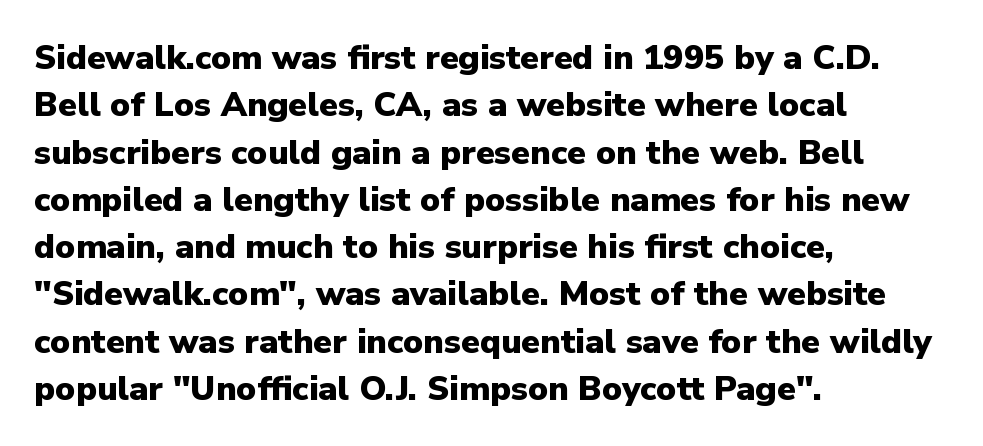
The image shows 34 px heavy sans-serif type, upright; set left-aligned, normal line spacing (1.39x), normal letter spacing, not underlined; low stroke contrast and a medium x-height.
